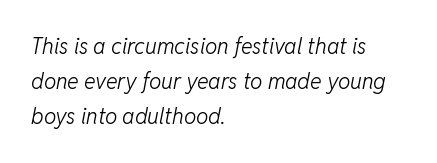
{"italic": "yes", "lean": "right", "slant_degrees": 11, "bold": "no", "underline": "no", "align": "left", "line_spacing": "normal", "line_spacing_ratio": 1.6, "letter_spacing": "normal", "letter_spacing_em": 0.0, "glyph_px": 22}
